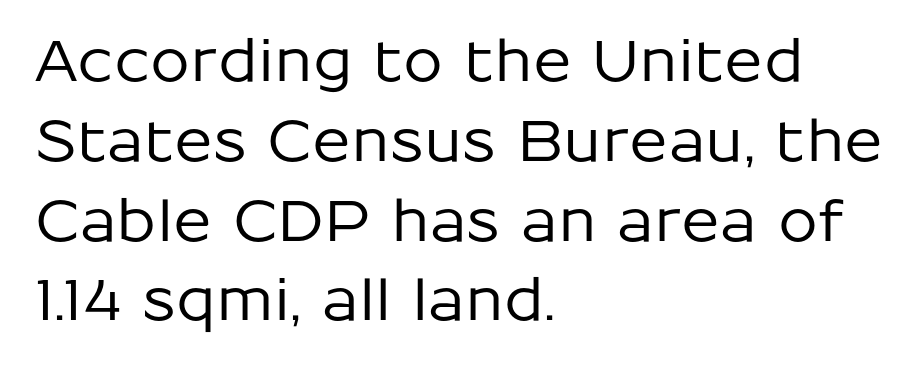
The image shows 57 px sans-serif type, upright; set left-aligned, normal line spacing (1.4x), normal letter spacing, not underlined; low stroke contrast and a medium x-height.
